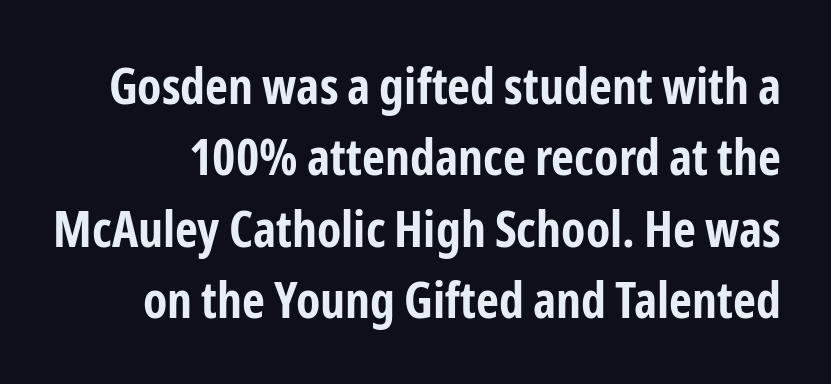
The image shows 50 px bold, condensed sans-serif type, upright; set normal line spacing (1.43x), normal letter spacing, not underlined; low stroke contrast and a medium x-height.
